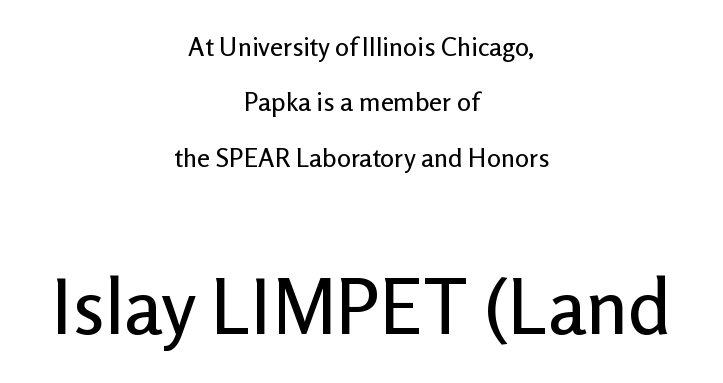
{"serif": "no", "italic": "no", "width": "normal", "stroke_contrast": "low", "x_height": "medium", "monospaced": "no", "underline": "no", "align": "center", "line_spacing": "loose", "line_spacing_ratio": 2.13, "letter_spacing": "normal", "letter_spacing_em": 0.0, "larger_block": "second", "size_ratio": 2.96, "glyph_px": 77}
